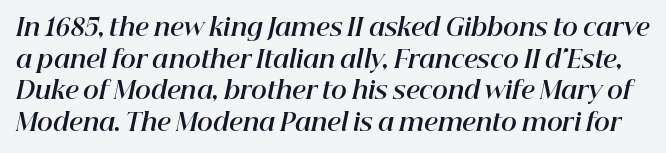
Q: Is the text bold? A: Yes.
Q: Is the text italic (slanted)? A: Yes, it leans right by about 12 degrees.
Q: Is the text underlined? A: No.
Q: Is the spacing between letters normal or unusually wide? A: Normal.
Q: Is the spacing between lines tight, normal or loose? A: Normal.
